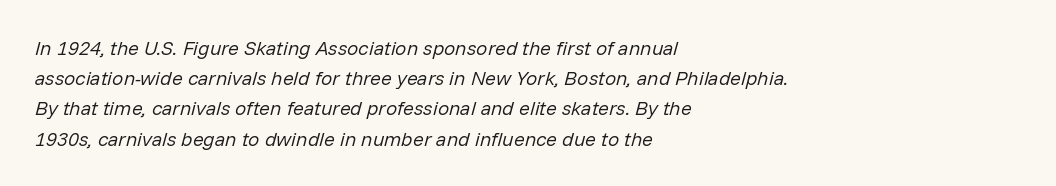
Q: Is the text bold? A: No.
Q: Is the text italic (slanted)? A: Yes, it leans right by about 14 degrees.
Q: Is the text underlined? A: No.
Q: How is the paragraph aligned? A: Left-aligned.
Q: Is the spacing between letters normal or unusually wide? A: Normal.
Q: Is the spacing between lines tight, normal or loose? A: Normal.
